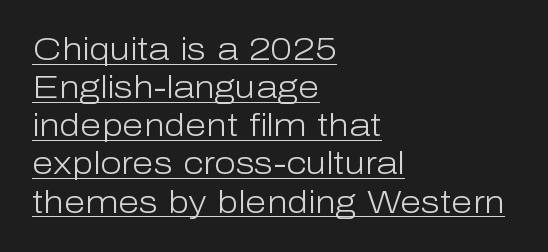
The lettering stays uniformly vertical, giving the passage a roman look. The text block is weighted toward the left margin, trailing off unevenly rightward. The designer went with a sans here, leaving each stem footless. The passage shown is typed in a proportional face where columns would drift. Weight: regular or lighter. The gaps between neighbouring characters are ordinary and unremarkable.
